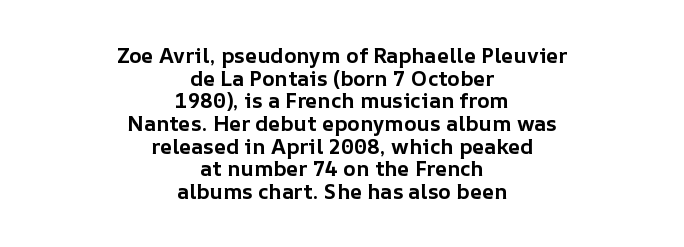
Q: Is the text bold? A: Yes.
Q: Is the text italic (slanted)? A: No, it is upright.
Q: Is the text underlined? A: No.
Q: How is the paragraph aligned? A: Centered.
Q: Is the spacing between letters normal or unusually wide? A: Normal.
Q: Is the spacing between lines tight, normal or loose? A: Tight.
